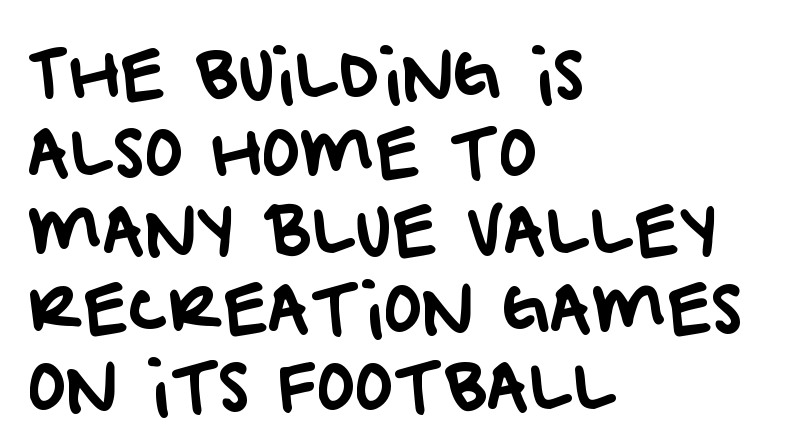
The image shows 65 px sans-serif type; set left-aligned, line spacing 1.2x, normal letter spacing, not underlined; low stroke contrast and a large x-height.
